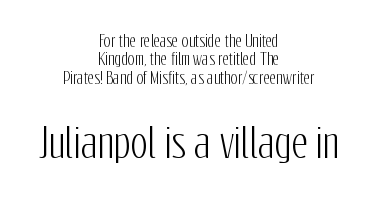
The image shows 40 px condensed sans-serif type, upright; set centered, tight line spacing (1.15x), normal letter spacing, not underlined; the second (bottom) block is 2.5x larger; low stroke contrast and a medium x-height.
